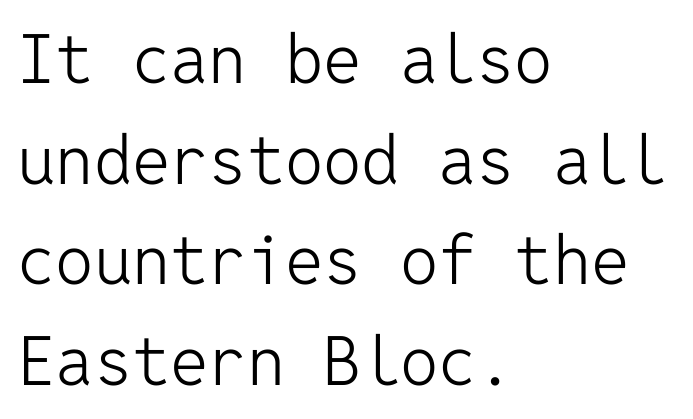
{"serif": "no", "italic": "no", "bold": "no", "weight": "light", "width": "normal", "stroke_contrast": "low", "x_height": "medium", "monospaced": "yes", "underline": "no", "align": "left", "line_spacing": "normal", "line_spacing_ratio": 1.48, "letter_spacing": "normal", "letter_spacing_em": 0.0, "glyph_px": 68}
